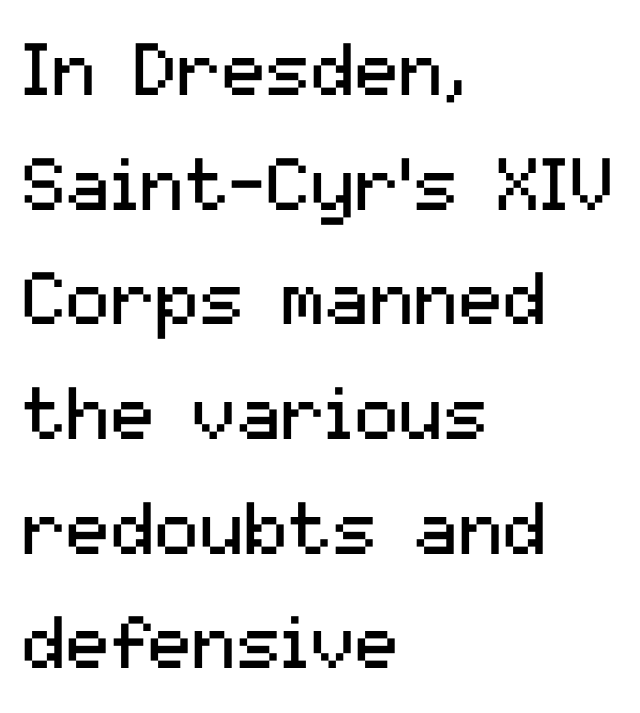
Q: Is the text bold? A: No.
Q: Is the text italic (slanted)? A: No, it is upright.
Q: Is the typeface a serif or a sans-serif typeface? A: Sans-serif.
Q: Is the text underlined? A: No.
Q: How is the paragraph aligned? A: Left-aligned.
Q: Is the spacing between letters normal or unusually wide? A: Normal.
Q: Is the spacing between lines tight, normal or loose? A: Normal.
Q: Width (condensed, normal, or wide)? A: Normal.
Q: Stroke contrast? A: Medium.
Q: x-height? A: Medium.
Q: Monospaced? A: No.
